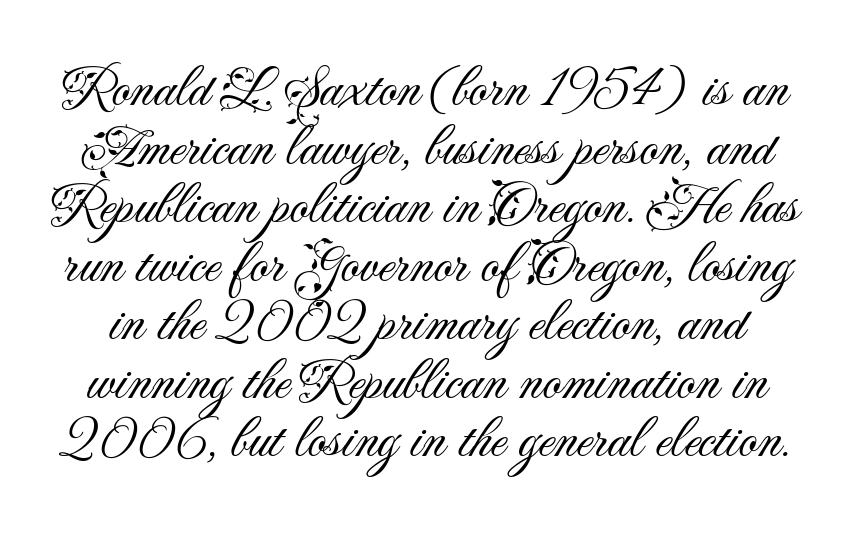
The font is comparable to plain body text, perhaps lighter. Look at the tracking — it's just the regular setting, nothing added. Character widths vary here, with narrow letters taking less room than wide ones. This block would grow much taller if given ordinary leading; it's compressed now.
